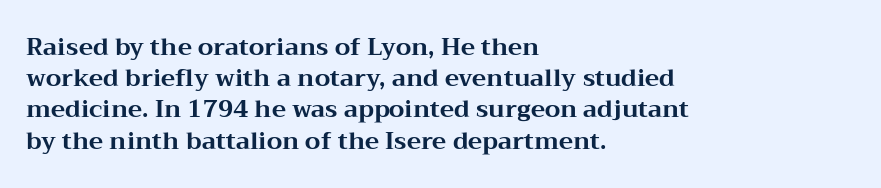
Every letter is thick-stroked: bold, no question. Line starts are locked; line ends wander. What's the leading like? Ordinary, nothing unusual. Glance below the letters and you will spot only blank space.
